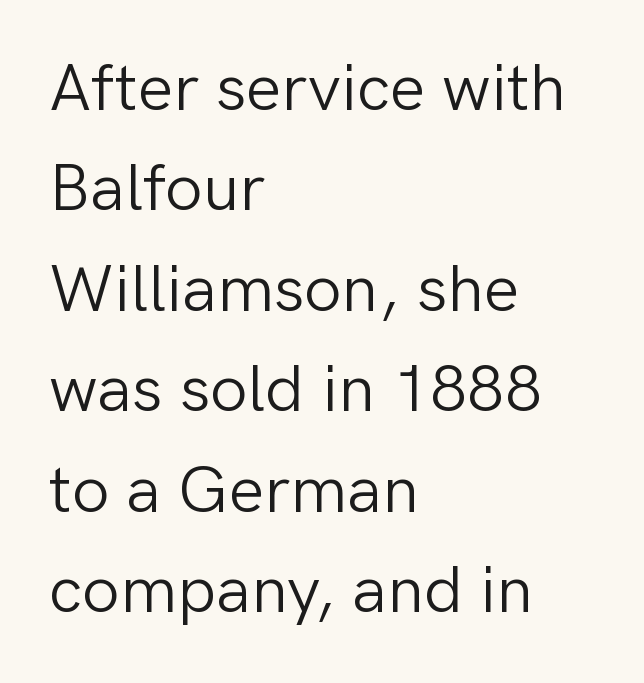
Look at the bottom of the vertical strokes: they stop flat, with no serifs. The weight would be labelled regular, book, light, or lighter still. Letter spacing: default. Upright lettering throughout.
